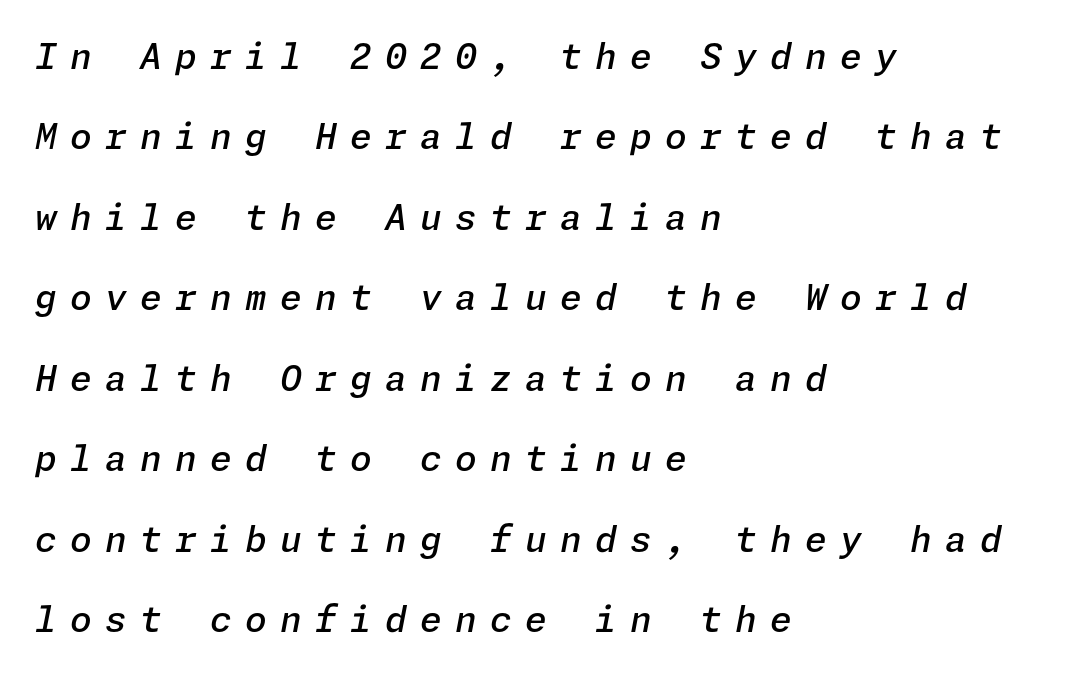
Q: Is the text bold? A: Semi-bold.
Q: Is the text italic (slanted)? A: Yes, it leans right by about 11 degrees.
Q: Is the text underlined? A: No.
Q: How is the paragraph aligned? A: Left-aligned.
Q: Is the spacing between letters normal or unusually wide? A: Unusually wide.
Q: Is the spacing between lines tight, normal or loose? A: Loose.
Q: Width (condensed, normal, or wide)? A: Normal.
Q: Stroke contrast? A: Low.
Q: x-height? A: Medium.
